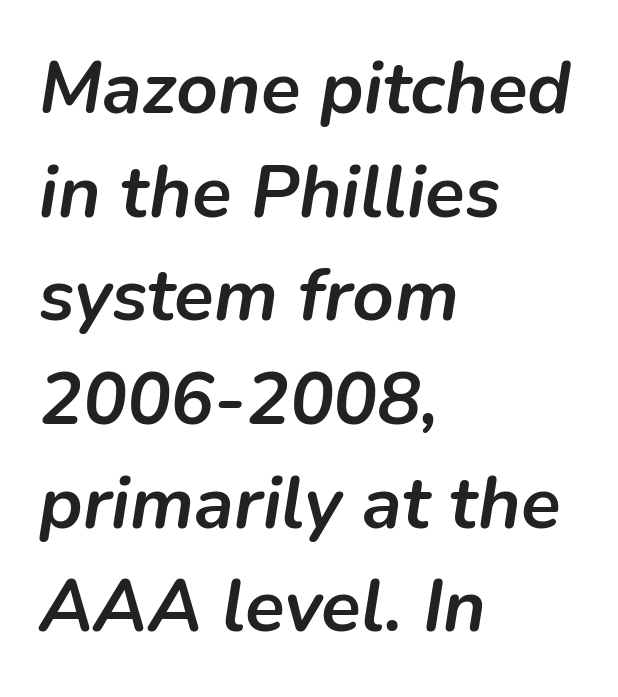
The image shows 73 px semibold type, italic (leaning right); set left-aligned, normal line spacing (1.42x), normal letter spacing, not underlined; low stroke contrast and a medium x-height.
